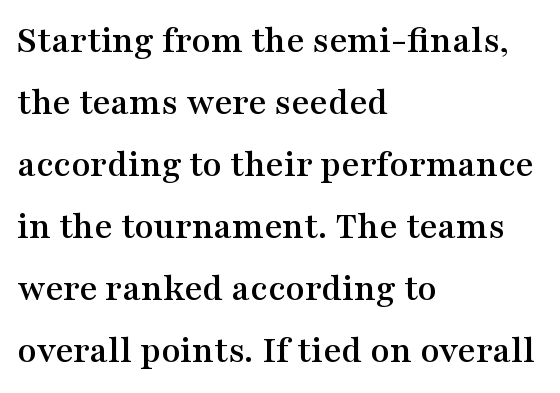
Q: Is the text italic (slanted)? A: No, it is upright.
Q: Is the typeface a serif or a sans-serif typeface? A: Serif.
Q: Is the text underlined? A: No.
Q: How is the paragraph aligned? A: Left-aligned.
Q: Is the spacing between letters normal or unusually wide? A: Normal.
Q: Is the spacing between lines tight, normal or loose? A: Normal.
Q: Width (condensed, normal, or wide)? A: Wide.
Q: Stroke contrast? A: Medium.
Q: x-height? A: Medium.
Q: Monospaced? A: No.
